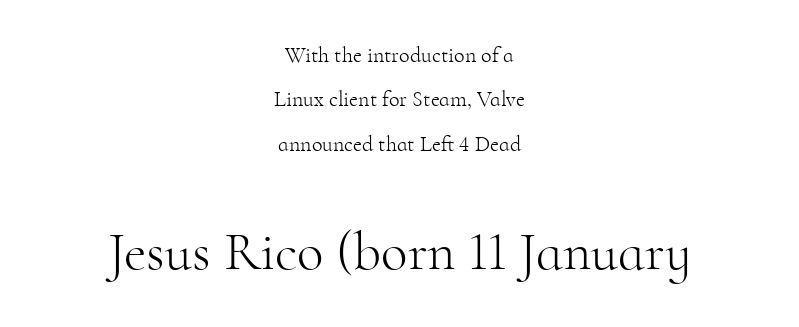
Is this a fixed-width face? No — the glyphs have proportional, varying widths. Bold? No — there's no thickening of the strokes. The letters stand upright; this is a roman face. Compared with typical body copy, the letter spacing here is the same. Each row of text sits above clean, open space.
